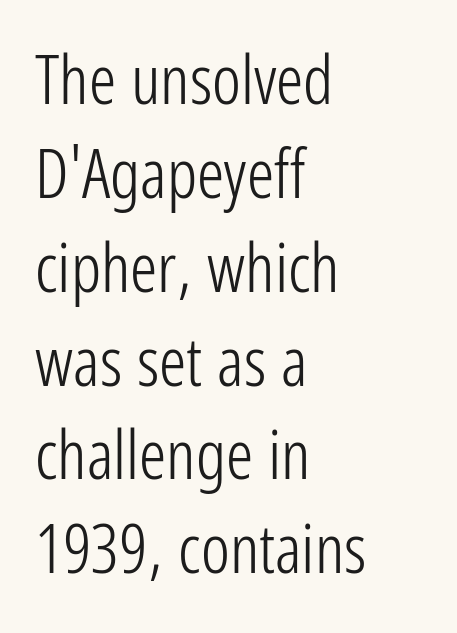
{"serif": "no", "italic": "no", "bold": "no", "weight": "light", "width": "condensed", "stroke_contrast": "low", "x_height": "medium", "monospaced": "no", "underline": "no", "align": "left", "line_spacing": "normal", "line_spacing_ratio": 1.38, "letter_spacing": "normal", "letter_spacing_em": 0.0, "glyph_px": 68}
